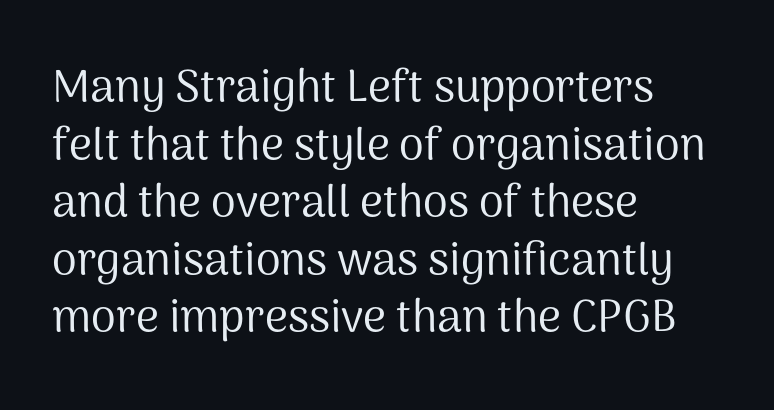
The image shows 45 px regular-weight sans-serif type, upright; set left-aligned, normal line spacing (1.28x), normal letter spacing, not underlined; medium stroke contrast and a medium x-height.
